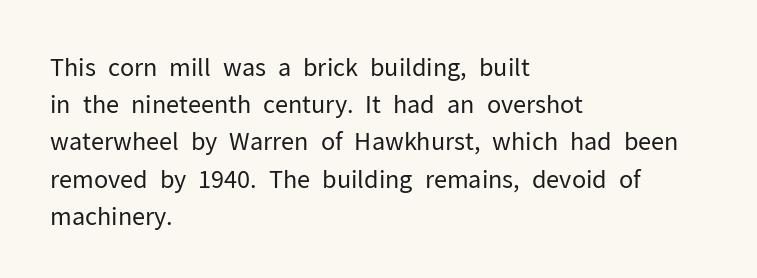
Q: Is the text bold? A: No.
Q: Is the text italic (slanted)? A: No, it is upright.
Q: Is the text underlined? A: No.
Q: How is the paragraph aligned? A: Left-aligned.
Q: Is the spacing between letters normal or unusually wide? A: Normal.
Q: Is the spacing between lines tight, normal or loose? A: Normal.
